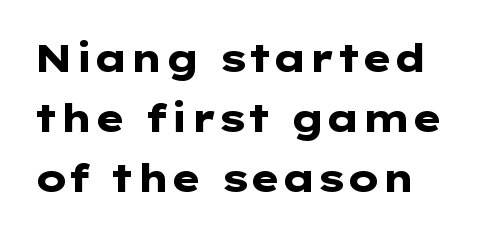
Q: Is the text bold? A: Yes.
Q: Is the text italic (slanted)? A: No, it is upright.
Q: Is the typeface a serif or a sans-serif typeface? A: Sans-serif.
Q: Is the text underlined? A: No.
Q: How is the paragraph aligned? A: Left-aligned.
Q: Is the spacing between letters normal or unusually wide? A: Normal.
Q: Is the spacing between lines tight, normal or loose? A: Normal.
Q: Width (condensed, normal, or wide)? A: Wide.
Q: Stroke contrast? A: Low.
Q: x-height? A: Medium.
